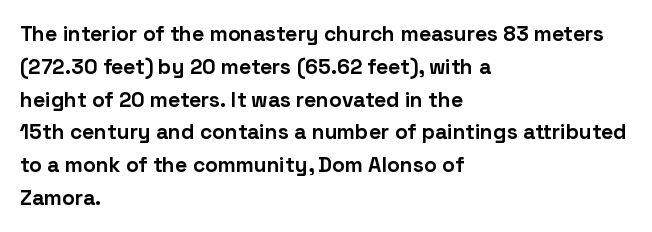
Weight check: bold — yes, fully. This rendering features lettering with no underline. This is the regular roman posture of the typeface. Is there much room between lines? A standard amount, neither cramped nor airy. No extra tracking has been applied to these lines. The rag falls on the right side of this text block.
